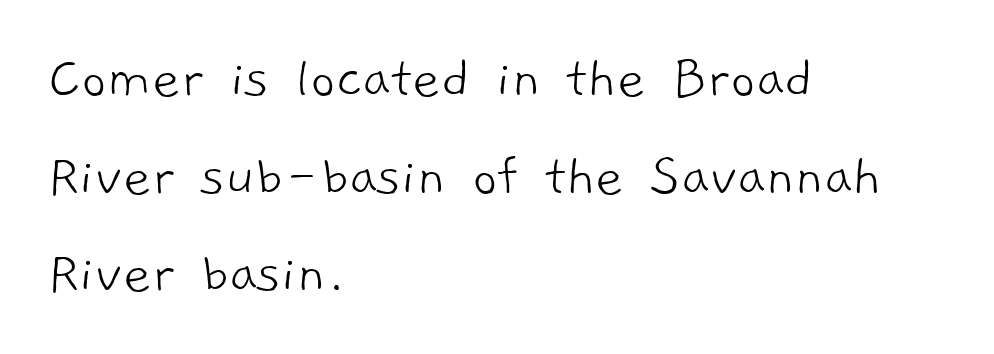
{"serif": "no", "bold": "no", "weight": "light", "width": "normal", "stroke_contrast": "low", "x_height": "medium", "monospaced": "no", "underline": "no", "align": "left", "line_spacing": "normal", "line_spacing_ratio": 1.6, "letter_spacing": "normal", "letter_spacing_em": 0.0, "glyph_px": 61}
